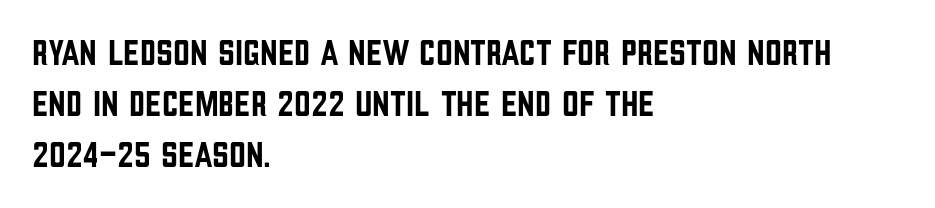
{"serif": "no", "italic": "no", "width": "condensed", "stroke_contrast": "low", "x_height": "large", "monospaced": "no", "underline": "no", "align": "left", "line_spacing": "normal", "line_spacing_ratio": 1.38, "letter_spacing": "normal", "letter_spacing_em": 0.0, "glyph_px": 37}
